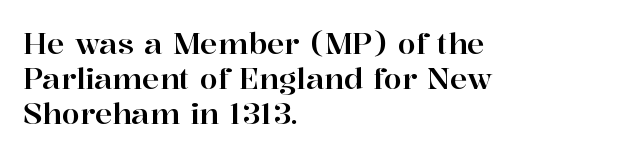
The gap between lines stays unmarked. Is there any slant? The stems are plumb. What kind of face is this? One with serifs. The face used here is rendered with its standard letterfit.
